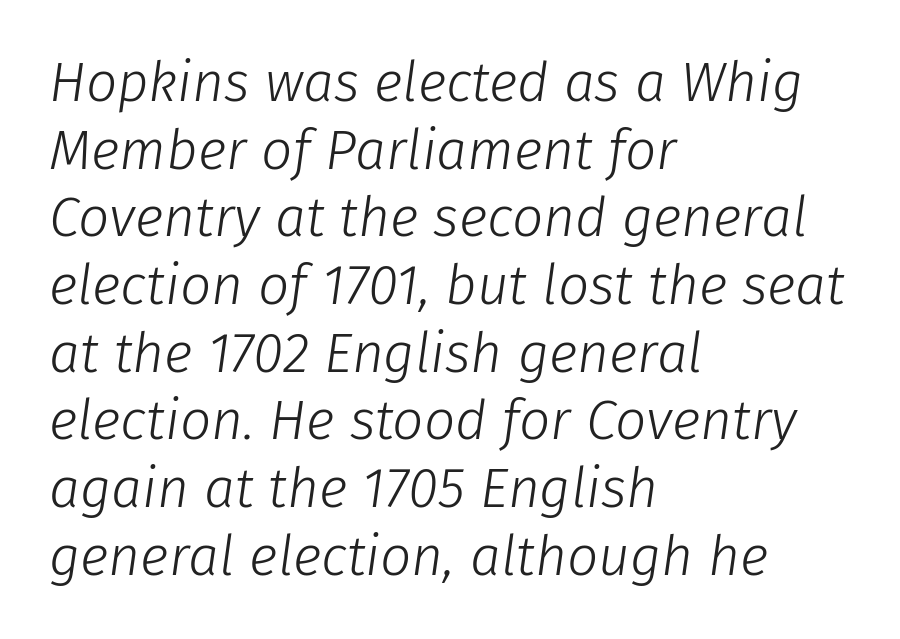
Q: Is the text bold? A: No.
Q: Is the text italic (slanted)? A: Yes, it leans right by about 8 degrees.
Q: Is the text underlined? A: No.
Q: How is the paragraph aligned? A: Left-aligned.
Q: Is the spacing between letters normal or unusually wide? A: Normal.
Q: Width (condensed, normal, or wide)? A: Normal.
Q: Stroke contrast? A: Low.
Q: x-height? A: Medium.
Q: Monospaced? A: No.
